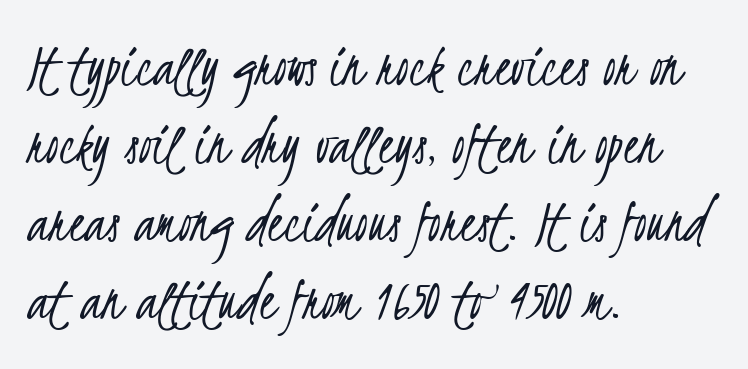
{"serif": "no", "bold": "no", "weight": "light", "width": "condensed", "stroke_contrast": "low", "x_height": "small", "monospaced": "no", "underline": "no", "align": "left", "line_spacing_ratio": 1.24, "letter_spacing": "normal", "letter_spacing_em": 0.0, "glyph_px": 63}
